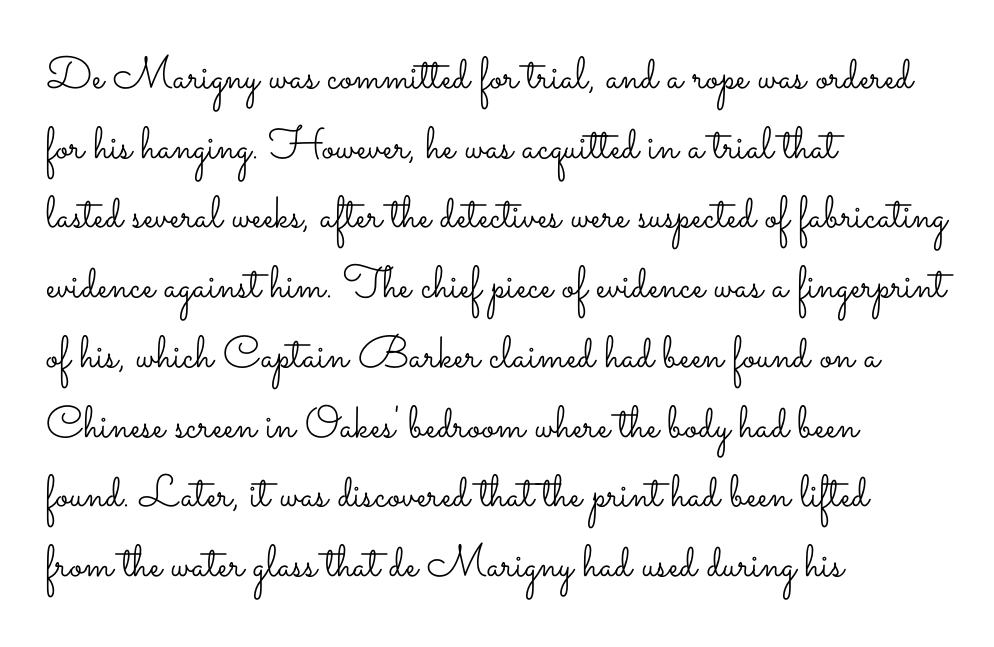
The text block is weighted toward the left margin, trailing off unevenly rightward. Character widths vary here, with narrow letters taking less room than wide ones. Evenly set lines give the paragraph a standard silhouette.
